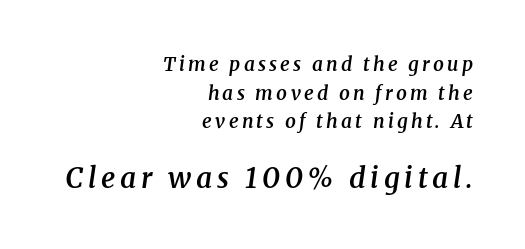
{"serif": "yes", "italic": "yes", "lean": "right", "slant_degrees": 8, "bold": "semi", "weight": "semibold", "width": "normal", "stroke_contrast": "medium", "x_height": "medium", "monospaced": "no", "underline": "no", "align": "right", "line_spacing": "normal", "line_spacing_ratio": 1.51, "larger_block": "second", "size_ratio": 1.47, "glyph_px": 28}
